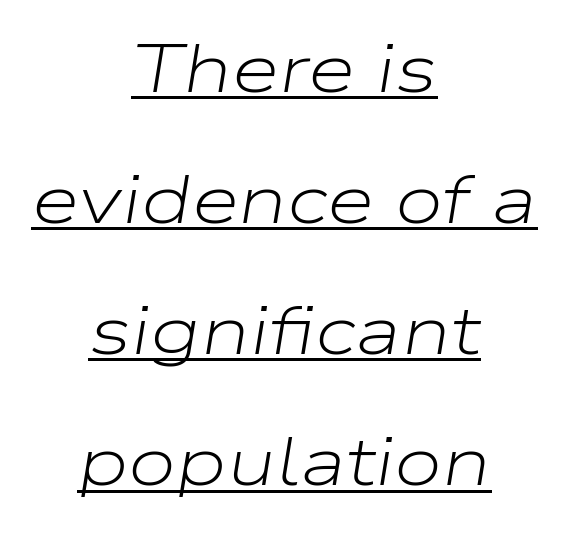
Q: Is the text bold? A: No.
Q: Is the text italic (slanted)? A: Yes, it leans right by about 9 degrees.
Q: Is the text underlined? A: Yes.
Q: How is the paragraph aligned? A: Centered.
Q: Is the spacing between letters normal or unusually wide? A: Normal.
Q: Is the spacing between lines tight, normal or loose? A: Loose.
Q: Width (condensed, normal, or wide)? A: Wide.
Q: Stroke contrast? A: Low.
Q: x-height? A: Medium.
Q: Monospaced? A: No.
